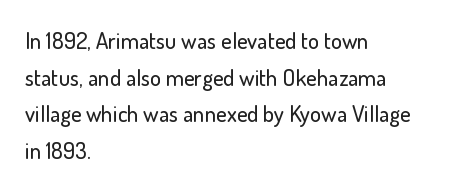
{"italic": "no", "underline": "no", "align": "left", "line_spacing": "normal", "line_spacing_ratio": 1.59, "letter_spacing": "normal", "letter_spacing_em": 0.0, "glyph_px": 23}
